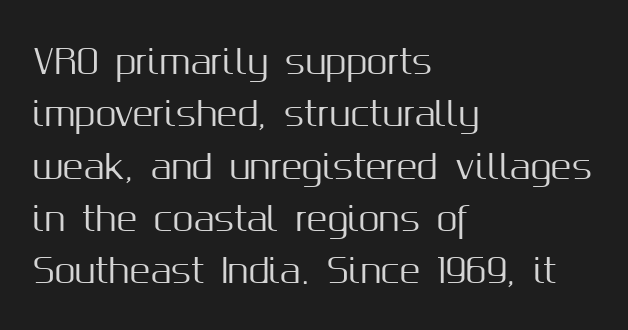
Horizontal bands of white between lines are of average thickness. Beneath every word, the page is bare. Characters remain perfectly vertical along every line. Short and long lines alike share a common starting point at left. A typesetter would call this proportional, since set widths differ per character. The type family on display is of the sans-serif kind.
